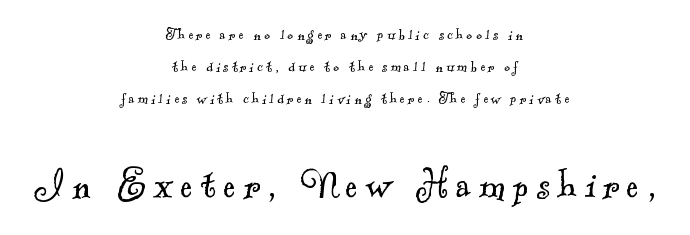
Each letter's strokes conclude with small projecting serifs. Stroke mass is kept to a normal reading level or below. Has an underline been added? It has not. Look at the glyph heights: the lower group is clearly the bigger setting. The lines are quadded center.
